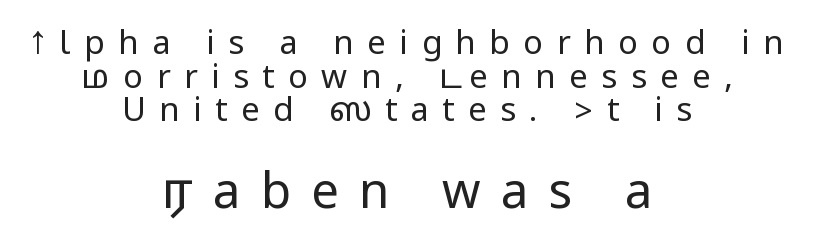
The image shows 49 px regular-weight, condensed sans-serif type, upright; set centered, tight line spacing (1.02x), unusually wide letter spacing (+0.41 em), not underlined; the second (bottom) block is 1.48x larger; low stroke contrast.
